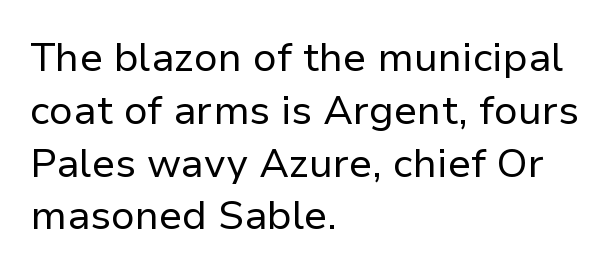
The image shows 40 px regular-weight sans-serif type, upright; set left-aligned, normal line spacing (1.32x), normal letter spacing, not underlined; low stroke contrast and a medium x-height.
